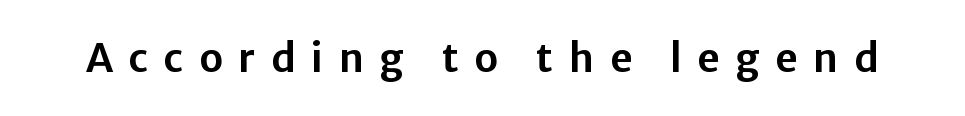
{"serif": "no", "italic": "no", "width": "normal", "stroke_contrast": "low", "x_height": "medium", "monospaced": "no", "underline": "no", "letter_spacing": "wide", "letter_spacing_em": 0.4, "glyph_px": 39}
